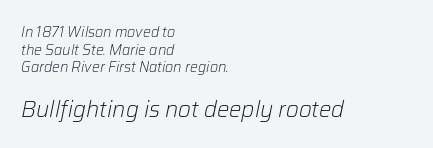
Yep, that's italic — everything's leaning. Plain, unruled lines of type. The rendering uses a moderate line-height, typical for paragraphs. A typesetter would call this zero additional tracking.
